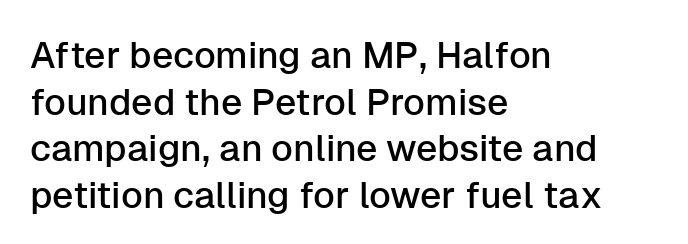
Beneath every word, the page is bare. Ordinary non-slanted type is in use. Do the characters align in a grid? No, the font is proportional. Is the letter spacing exaggerated? No — it looks like the ordinary default. The block of text has a typical density, with ordinary space between rows. Regarding serifs, this sample does without them.
